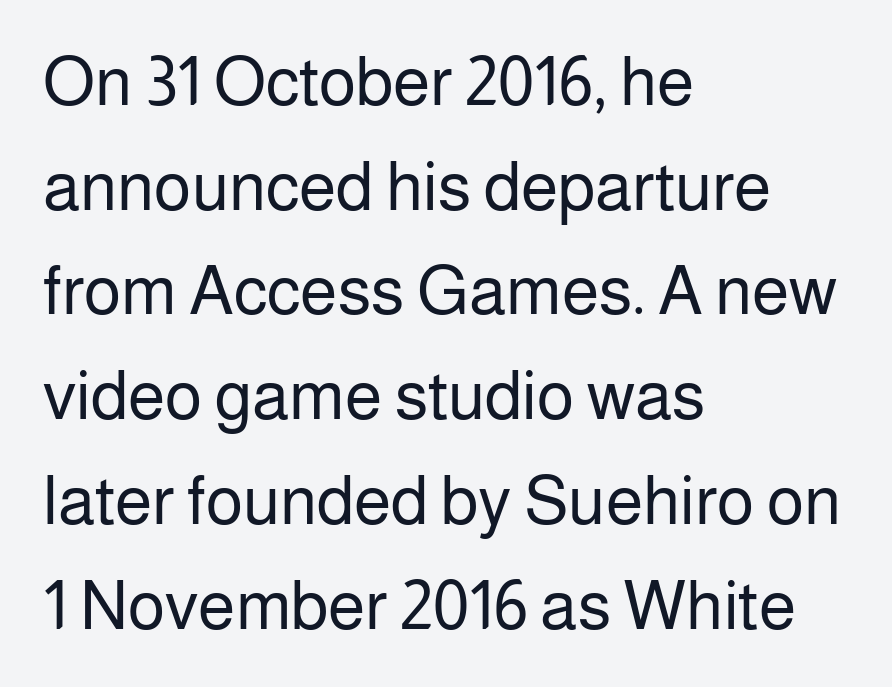
Check where the strokes stop: nothing finishes them off — pure sans. The words here are not underlined. These lines were composed using upright roman letters. Is this a fixed-width face? No — the glyphs have proportional, varying widths. The face used here is rendered with its standard letterfit. Vertical stems look standard width or narrower in stroke.
